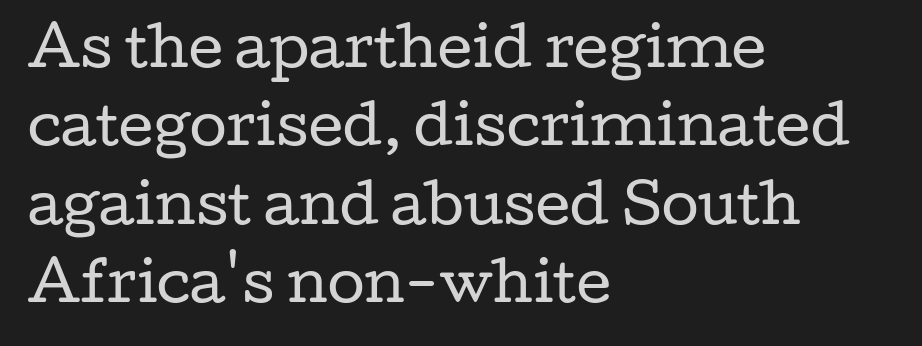
{"serif": "yes", "italic": "no", "bold": "no", "weight": "regular", "width": "wide", "stroke_contrast": "low", "x_height": "medium", "monospaced": "no", "underline": "no", "align": "left", "line_spacing": "normal", "line_spacing_ratio": 1.45, "letter_spacing": "normal", "letter_spacing_em": 0.0, "glyph_px": 54}
